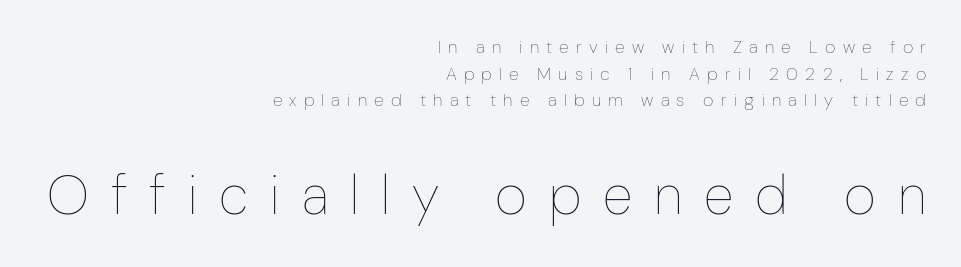
Compared with a flush-left layout, this one pins lines to the opposite, right side. Ink coverage per letter is moderate at most. Look at the tracking — it's clearly loosened, letters drifting apart. Summary of vertical rhythm: regular, with standard interline spacing. Varying glyph widths throughout — classic text-font behaviour.
